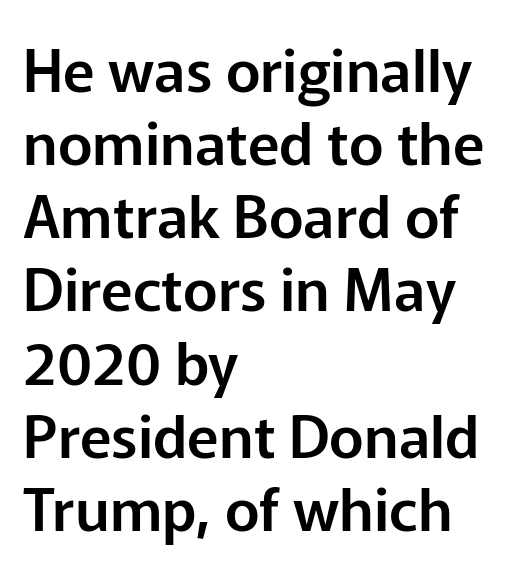
The image shows 59 px sans-serif type, upright; set left-aligned, line spacing 1.24x, normal letter spacing, not underlined; low stroke contrast and a medium x-height.
